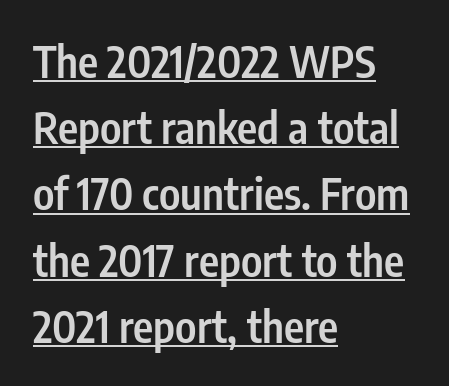
{"serif": "no", "italic": "no", "bold": "semi", "weight": "semibold", "width": "condensed", "stroke_contrast": "low", "x_height": "medium", "monospaced": "no", "underline": "yes", "align": "left", "line_spacing": "normal", "line_spacing_ratio": 1.54, "letter_spacing": "normal", "letter_spacing_em": 0.0, "glyph_px": 43}
